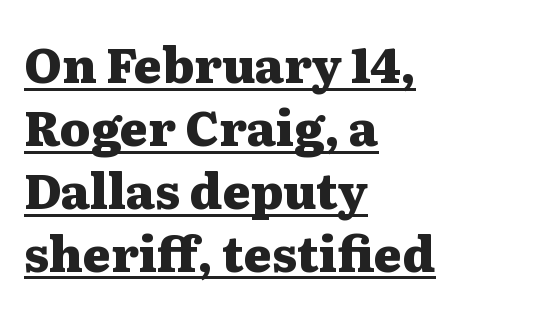
The image shows 48 px heavy, wide serif type, upright; set left-aligned, normal line spacing (1.31x), normal letter spacing, underlined; medium stroke contrast and a medium x-height.
